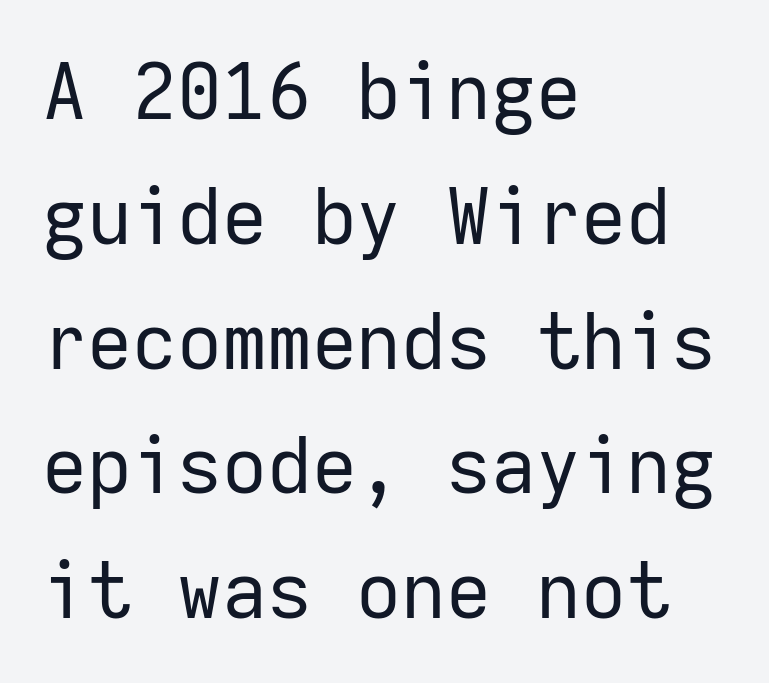
Underline: absent. Letters have the restrained weight of plain body copy at most. Whoever set this chose a conventional vertical rhythm. In terms of letterform style, serifs are entirely absent. This sample is left-justified, so line endings fall wherever the words run out. Letter spacing: default.
